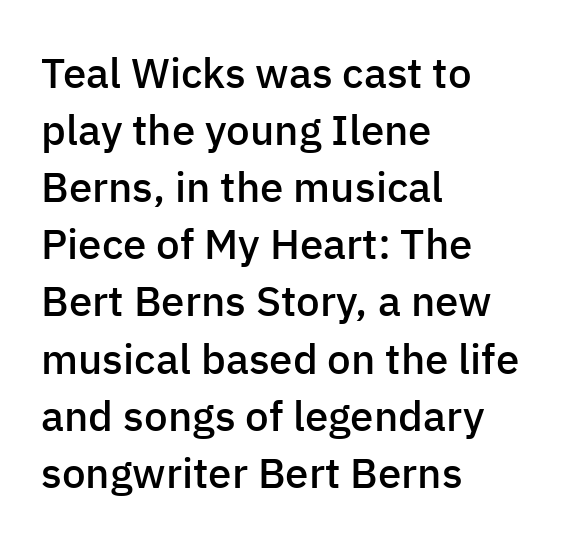
The image shows 42 px semibold sans-serif type, upright; set left-aligned, normal line spacing (1.36x), normal letter spacing, not underlined; low stroke contrast and a medium x-height.
